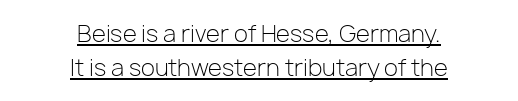
{"italic": "no", "bold": "no", "underline": "yes", "align": "center", "line_spacing": "normal", "line_spacing_ratio": 1.46, "letter_spacing": "normal", "letter_spacing_em": 0.0, "glyph_px": 23}
